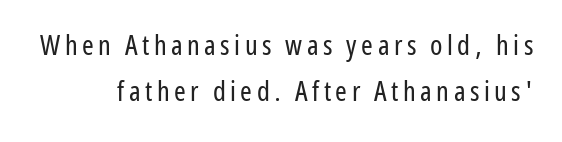
The image shows 28 px regular-weight, condensed sans-serif type, upright; set normal line spacing (1.63x), not underlined; low stroke contrast and a medium x-height.
